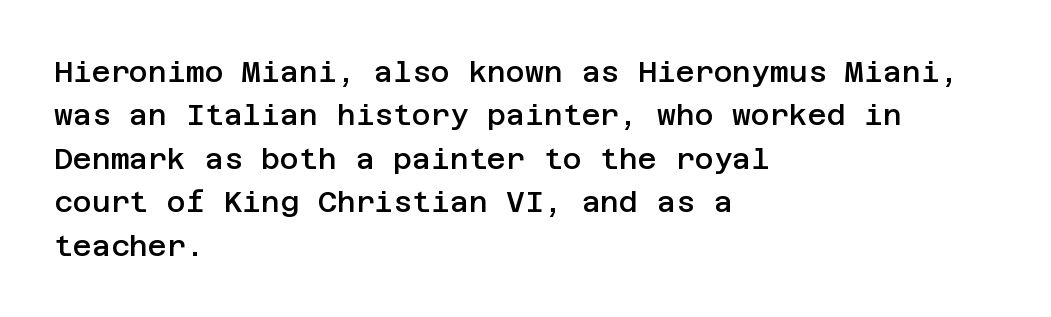
Reading down the block, your eye returns to a fixed left position each line. No extra tracking has been applied to these lines. Clear beneath every line of the passage. These words are printed semibold, heavier than regular yet not bold. Does the lettering tilt? It doesn't — this is upright. Nope, no serifs anywhere on these letters.
